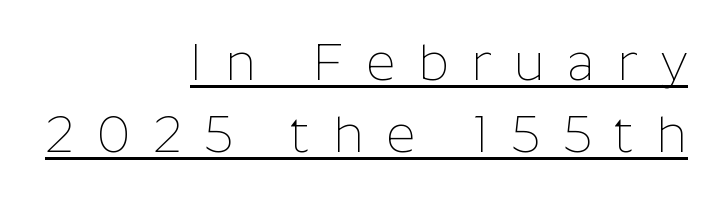
The image shows 51 px thin sans-serif type, upright; set right-aligned, normal line spacing (1.42x), unusually wide letter spacing (+0.44 em), underlined; low stroke contrast and a medium x-height.
